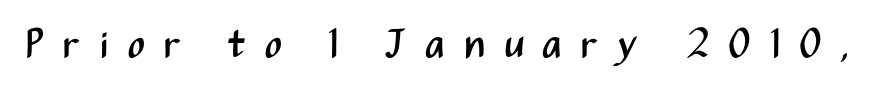
Counters stay open thanks to moderate or lighter strokes. Check where the strokes stop: nothing finishes them off — pure sans. Ordinary non-slanted type is in use. This rendering features lettering with no underline. Looks like regular typesetting: each glyph gets only the width it needs. The letterforms stand isolated, each surrounded by extra space.
